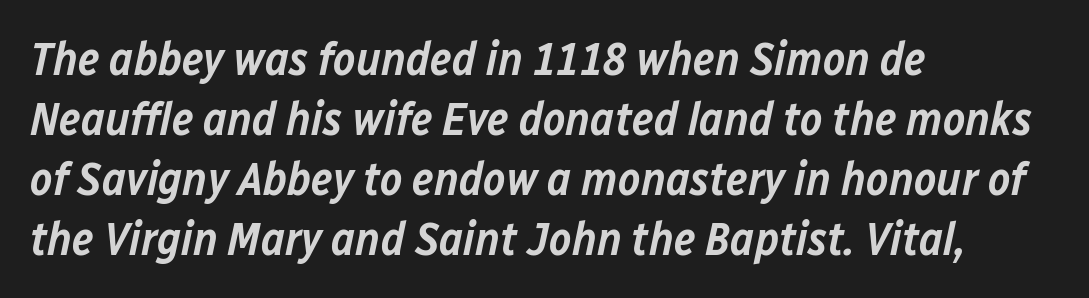
Check the space under the baseline: it is left empty. The glyphs have the mass of a demibold cut, below bold. Varying glyph widths throughout — classic text-font behaviour. Standard letterfit; no display-style spreading of the glyphs.
